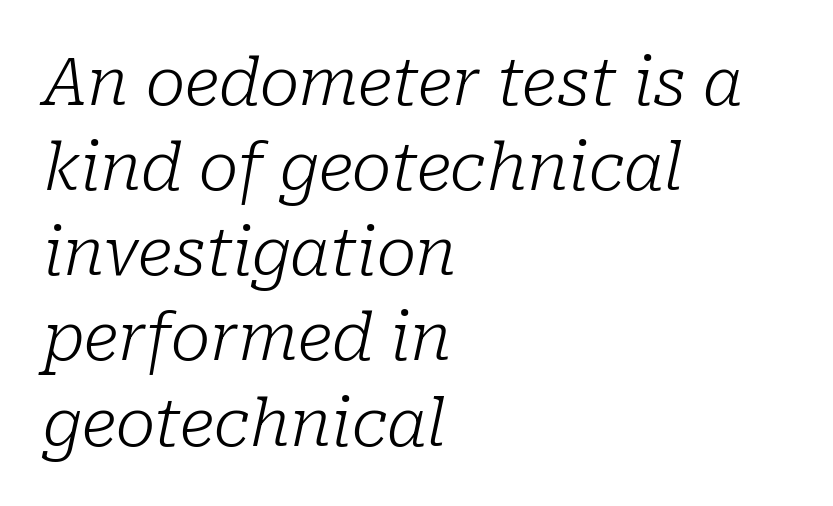
Q: Is the text bold? A: No.
Q: Is the text italic (slanted)? A: Yes, it leans right by about 10 degrees.
Q: Is the typeface a serif or a sans-serif typeface? A: Serif.
Q: Is the text underlined? A: No.
Q: How is the paragraph aligned? A: Left-aligned.
Q: Is the spacing between letters normal or unusually wide? A: Normal.
Q: Is the spacing between lines tight, normal or loose? A: Normal.
Q: Width (condensed, normal, or wide)? A: Normal.
Q: Stroke contrast? A: Low.
Q: x-height? A: Medium.
Q: Monospaced? A: No.
